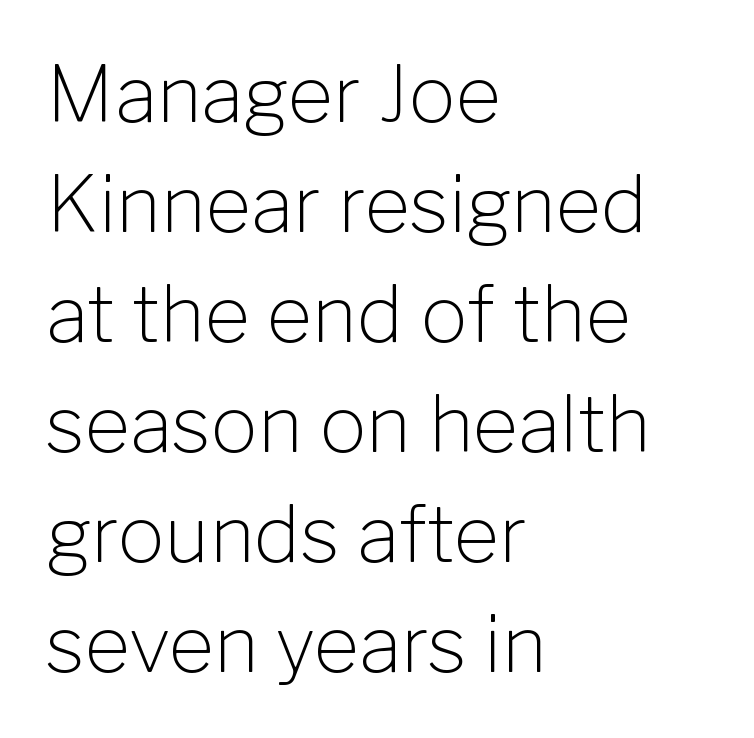
Q: Is the text bold? A: No.
Q: Is the text italic (slanted)? A: No, it is upright.
Q: Is the typeface a serif or a sans-serif typeface? A: Sans-serif.
Q: Is the text underlined? A: No.
Q: How is the paragraph aligned? A: Left-aligned.
Q: Is the spacing between letters normal or unusually wide? A: Normal.
Q: Is the spacing between lines tight, normal or loose? A: Normal.
Q: Width (condensed, normal, or wide)? A: Normal.
Q: Stroke contrast? A: Low.
Q: x-height? A: Medium.
Q: Monospaced? A: No.
